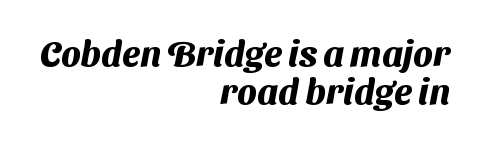
Q: Is the text bold? A: Yes.
Q: Is the typeface a serif or a sans-serif typeface? A: Sans-serif.
Q: Is the text underlined? A: No.
Q: How is the paragraph aligned? A: Right-aligned.
Q: Is the spacing between letters normal or unusually wide? A: Normal.
Q: Is the spacing between lines tight, normal or loose? A: Tight.
Q: Width (condensed, normal, or wide)? A: Normal.
Q: Stroke contrast? A: Medium.
Q: x-height? A: Medium.
Q: Monospaced? A: No.
